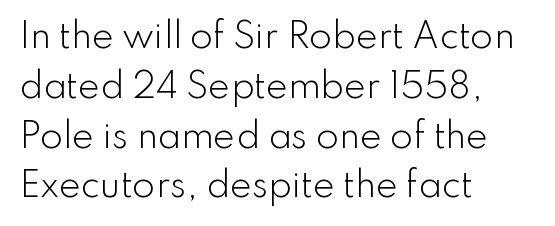
Q: Is the text bold? A: No.
Q: Is the text italic (slanted)? A: No, it is upright.
Q: Is the typeface a serif or a sans-serif typeface? A: Sans-serif.
Q: Is the text underlined? A: No.
Q: How is the paragraph aligned? A: Left-aligned.
Q: Is the spacing between letters normal or unusually wide? A: Normal.
Q: Is the spacing between lines tight, normal or loose? A: Normal.
Q: Width (condensed, normal, or wide)? A: Normal.
Q: Stroke contrast? A: Low.
Q: x-height? A: Small.
Q: Monospaced? A: No.
